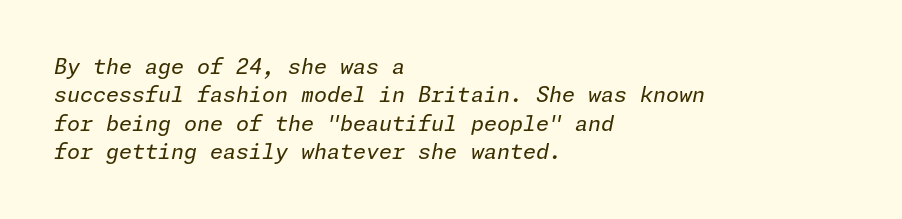
Q: Is the text bold? A: No.
Q: Is the text italic (slanted)? A: Yes, it leans right by about 11 degrees.
Q: Is the text underlined? A: No.
Q: How is the paragraph aligned? A: Left-aligned.
Q: Is the spacing between letters normal or unusually wide? A: Normal.
Q: Is the spacing between lines tight, normal or loose? A: Normal.
